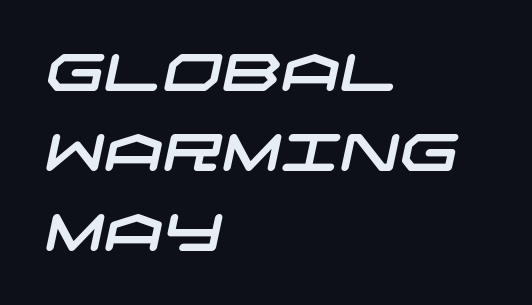
Q: Is the typeface a serif or a sans-serif typeface? A: Sans-serif.
Q: Is the text underlined? A: No.
Q: How is the paragraph aligned? A: Left-aligned.
Q: Is the spacing between letters normal or unusually wide? A: Normal.
Q: Is the spacing between lines tight, normal or loose? A: Normal.
Q: Width (condensed, normal, or wide)? A: Wide.
Q: Stroke contrast? A: Low.
Q: x-height? A: Large.
